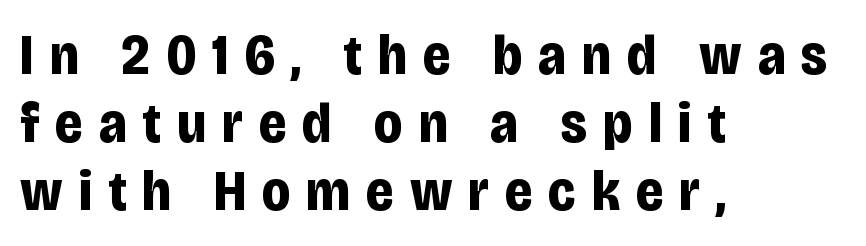
Q: Is the text bold? A: Yes.
Q: Is the text italic (slanted)? A: No, it is upright.
Q: Is the typeface a serif or a sans-serif typeface? A: Sans-serif.
Q: Is the text underlined? A: No.
Q: How is the paragraph aligned? A: Left-aligned.
Q: Is the spacing between letters normal or unusually wide? A: Unusually wide.
Q: Width (condensed, normal, or wide)? A: Condensed.
Q: Stroke contrast? A: Low.
Q: x-height? A: Large.
Q: Monospaced? A: No.
